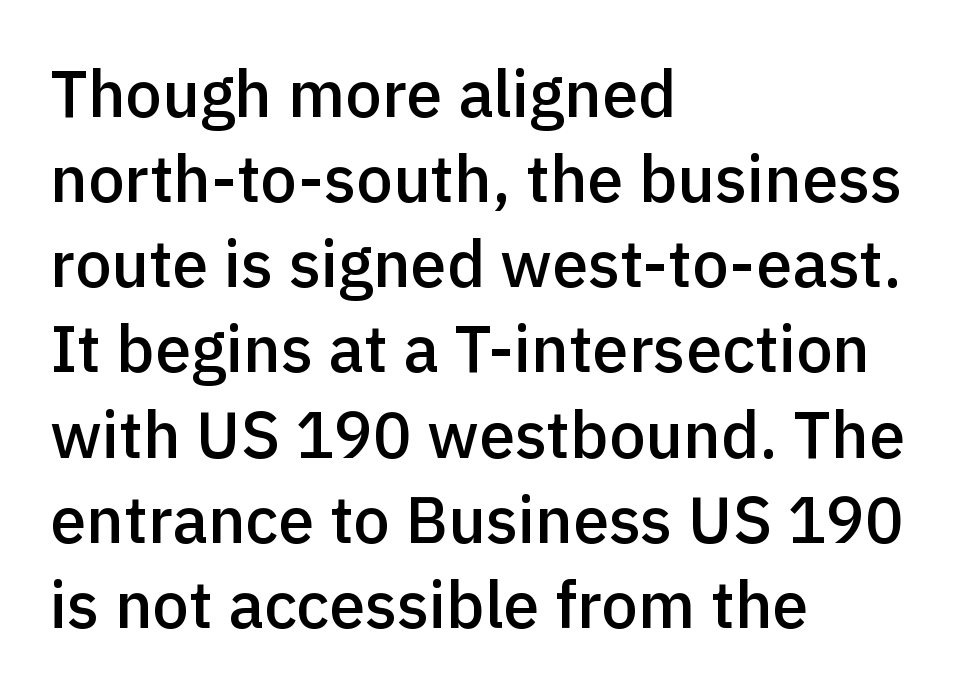
{"serif": "no", "italic": "no", "bold": "semi", "weight": "semibold", "width": "normal", "x_height": "medium", "monospaced": "no", "underline": "no", "align": "left", "line_spacing": "normal", "line_spacing_ratio": 1.31, "letter_spacing": "normal", "letter_spacing_em": 0.0, "glyph_px": 65}
